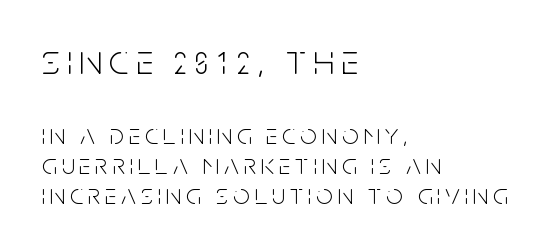
Q: Is the text bold? A: No.
Q: Is the text italic (slanted)? A: No, it is upright.
Q: Is the typeface a serif or a sans-serif typeface? A: Sans-serif.
Q: Is the text underlined? A: No.
Q: How is the paragraph aligned? A: Left-aligned.
Q: Is the spacing between lines tight, normal or loose? A: Tight.
Q: Which block of text is set in a larger size, the first (top) or the second (bottom)? A: The first (top) one.
Q: Width (condensed, normal, or wide)? A: Condensed.
Q: Stroke contrast? A: Low.
Q: x-height? A: Large.
Q: Monospaced? A: No.
